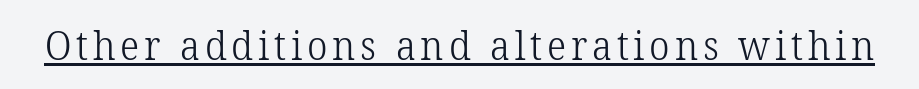
Q: Is the text bold? A: No.
Q: Is the text italic (slanted)? A: No, it is upright.
Q: Is the typeface a serif or a sans-serif typeface? A: Serif.
Q: Is the text underlined? A: Yes.
Q: Width (condensed, normal, or wide)? A: Normal.
Q: Stroke contrast? A: Low.
Q: x-height? A: Medium.
Q: Monospaced? A: No.
